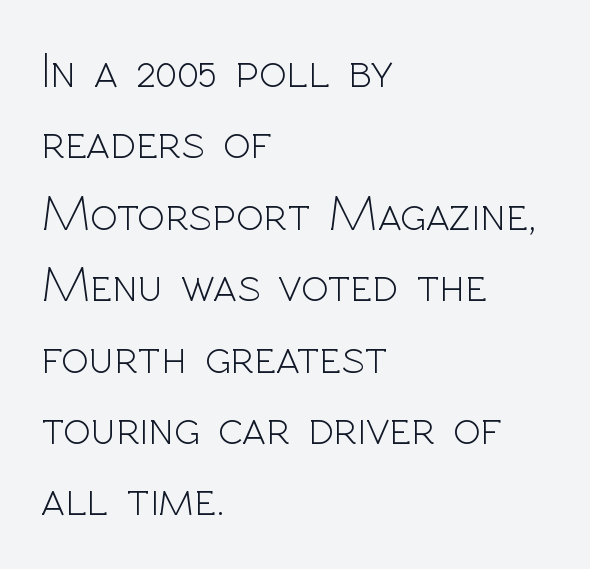
The image shows 51 px light sans-serif type, upright; set left-aligned, normal line spacing (1.4x), normal letter spacing, not underlined; a medium x-height.
